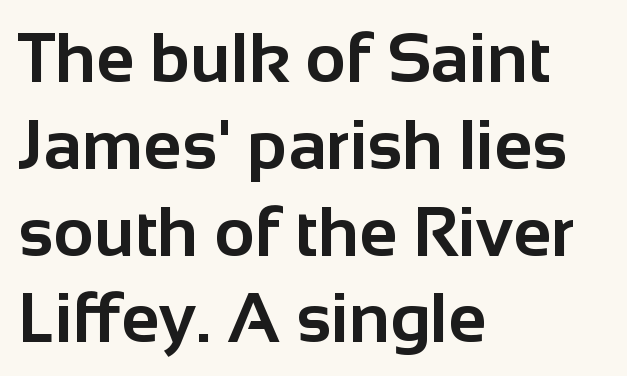
The foot of each line stays bare and open. This sample has the flowing, uneven cadence of proportional lettering. The face used here has the dense, thick strokes of a bold. This is roman type, the default non-slanted kind.
